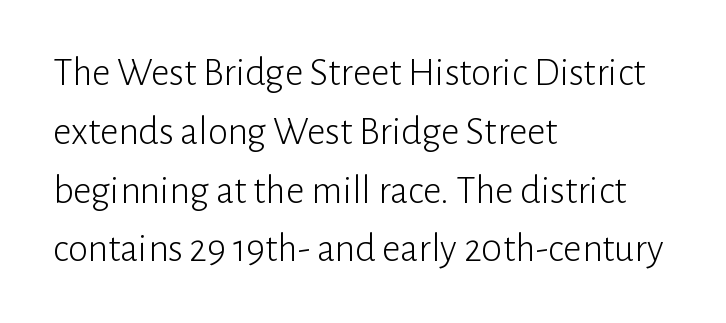
{"serif": "no", "italic": "no", "bold": "no", "weight": "light", "width": "normal", "stroke_contrast": "low", "x_height": "medium", "monospaced": "no", "underline": "no", "align": "left", "line_spacing": "normal", "line_spacing_ratio": 1.47, "letter_spacing": "normal", "letter_spacing_em": 0.0, "glyph_px": 40}
